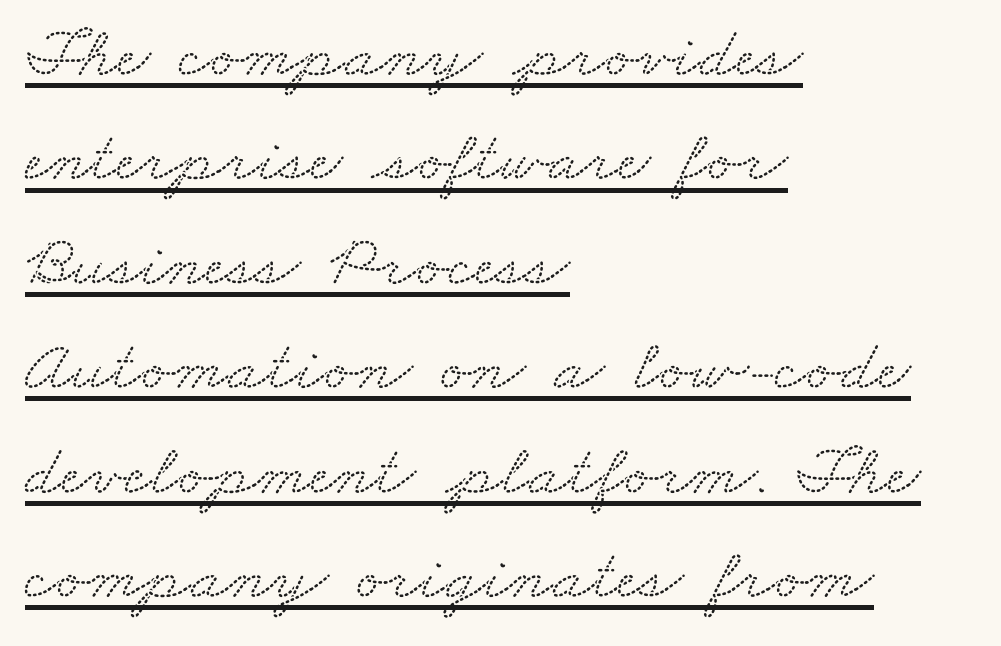
{"serif": "yes", "width": "wide", "stroke_contrast": "low", "x_height": "small", "monospaced": "no", "underline": "yes", "align": "left", "line_spacing": "normal", "line_spacing_ratio": 1.43, "letter_spacing": "normal", "letter_spacing_em": 0.0, "glyph_px": 73}
